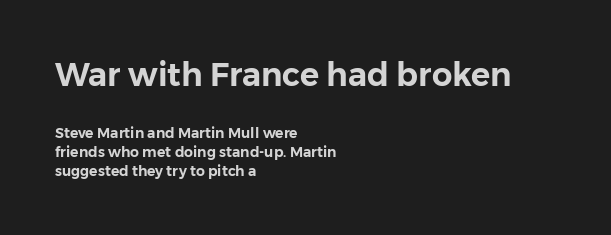
{"serif": "no", "italic": "no", "width": "normal", "stroke_contrast": "low", "x_height": "medium", "monospaced": "no", "underline": "no", "align": "left", "line_spacing": "normal", "line_spacing_ratio": 1.35, "letter_spacing": "normal", "letter_spacing_em": 0.0, "larger_block": "first", "size_ratio": 2.29, "glyph_px": 32}
